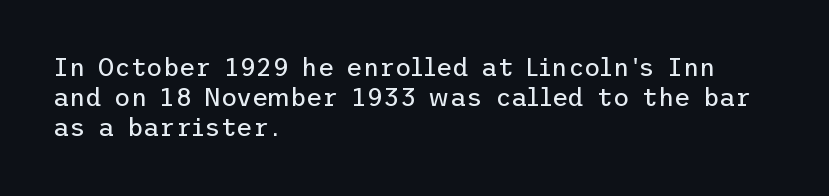
Q: Is the text bold? A: No.
Q: Is the text italic (slanted)? A: No, it is upright.
Q: Is the text underlined? A: No.
Q: How is the paragraph aligned? A: Left-aligned.
Q: Is the spacing between letters normal or unusually wide? A: Normal.
